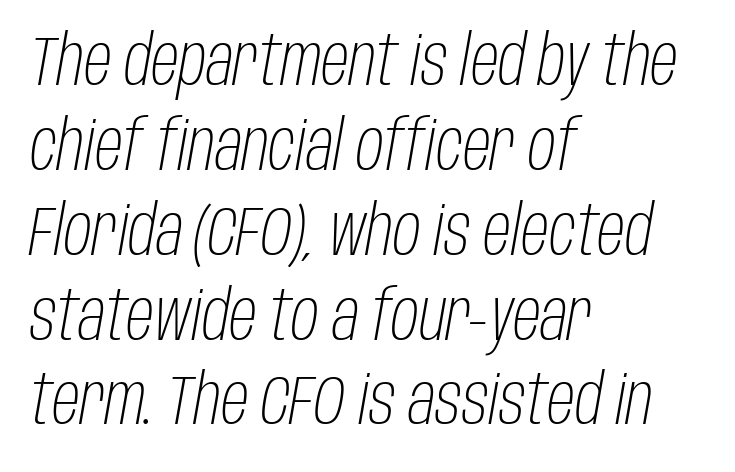
The image shows 69 px light, condensed type, italic (leaning right); set left-aligned, line spacing 1.23x, normal letter spacing, not underlined; low stroke contrast and a large x-height.
